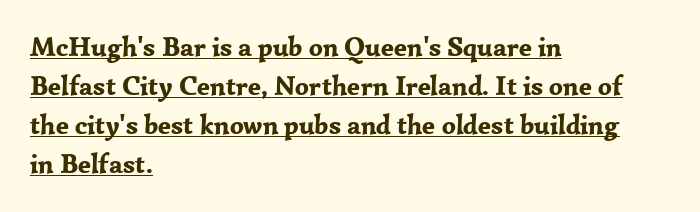
The image shows 27 px bold type, upright; set left-aligned, normal line spacing (1.45x), normal letter spacing, underlined.
